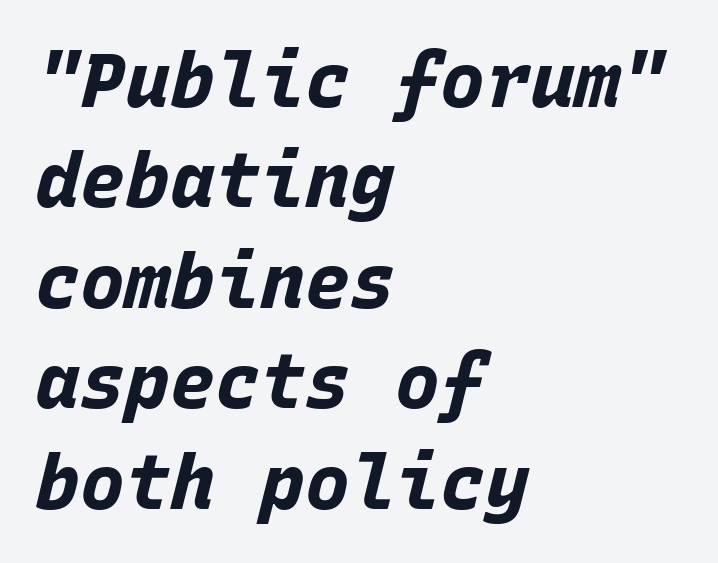
The passage is arranged the way most books set body copy — flush left. What stands out about the letter spacing? Nothing — it is the standard amount. The vertical gap from one line to the next is medium. Just letters on the line, the space beneath them empty.
